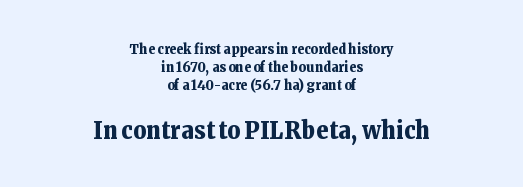
{"italic": "no", "bold": "yes", "underline": "no", "align": "center", "line_spacing": "normal", "line_spacing_ratio": 1.29, "letter_spacing": "normal", "letter_spacing_em": 0.0, "larger_block": "second", "size_ratio": 1.79, "glyph_px": 25}
